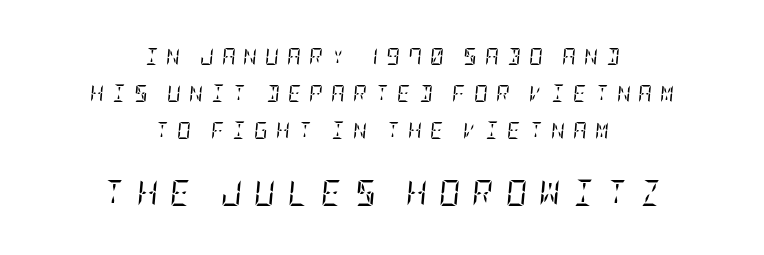
Q: Is the text bold? A: No.
Q: Is the text italic (slanted)? A: Yes, it leans right by about 5 degrees.
Q: Is the text underlined? A: No.
Q: How is the paragraph aligned? A: Centered.
Q: Is the spacing between letters normal or unusually wide? A: Unusually wide.
Q: Is the spacing between lines tight, normal or loose? A: Loose.
Q: Which block of text is set in a larger size, the first (top) or the second (bottom)? A: The second (bottom) one.
